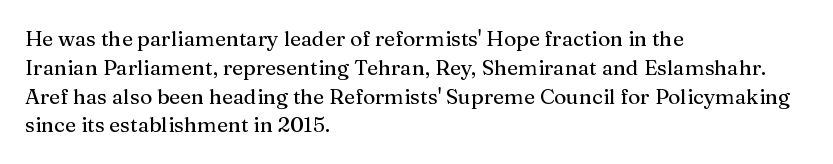
The image shows 21 px text type, upright; set left-aligned, normal line spacing (1.37x), normal letter spacing, not underlined.
